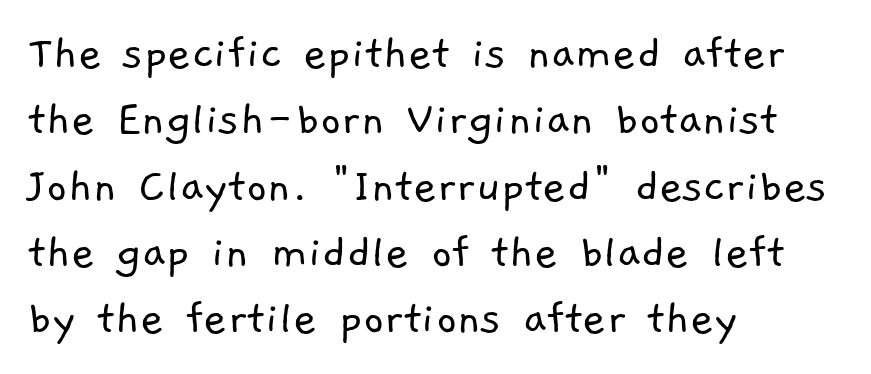
The font is comparable to plain body text, perhaps lighter. Does the type have serifs? No, each stem ends abruptly. The vertical gap from one line to the next is medium. The line texture is even and compact thanks to regular tracking. These lines are set flush left with a ragged right edge.
